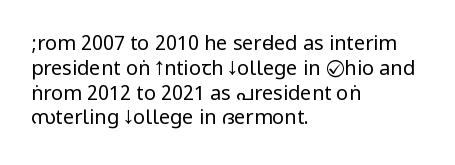
The image shows 20 px text type, upright; set left-aligned, line spacing 1.24x, normal letter spacing, not underlined.
